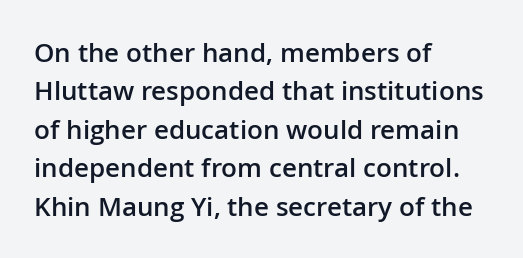
Q: Is the text bold? A: Semi-bold.
Q: Is the text italic (slanted)? A: No, it is upright.
Q: Is the text underlined? A: No.
Q: How is the paragraph aligned? A: Left-aligned.
Q: Is the spacing between letters normal or unusually wide? A: Normal.
Q: Is the spacing between lines tight, normal or loose? A: Normal.
